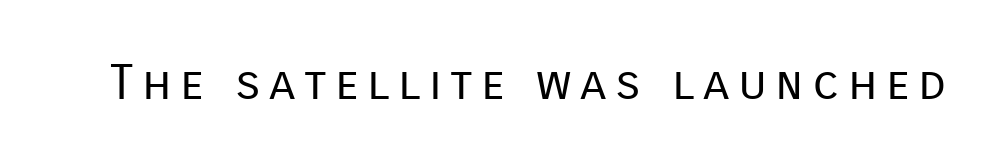
{"serif": "no", "italic": "no", "bold": "no", "weight": "regular", "width": "normal", "stroke_contrast": "low", "x_height": "medium", "monospaced": "no", "underline": "no", "glyph_px": 49}
